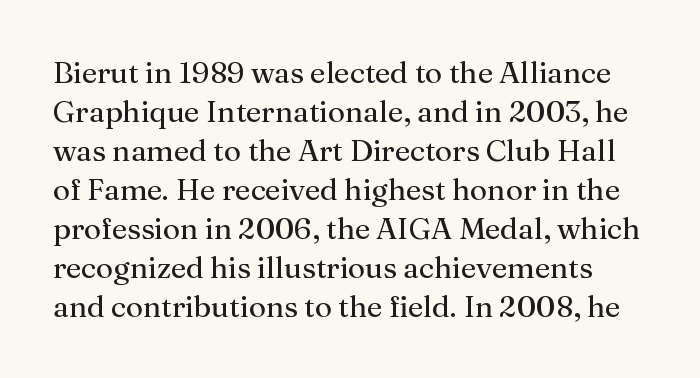
The image shows 30 px regular-weight serif type, upright; set normal line spacing (1.3x), normal letter spacing, not underlined; medium stroke contrast and a medium x-height.
